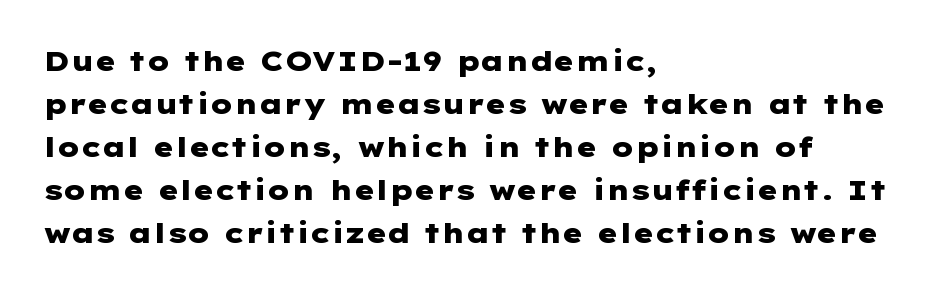
Each word holds together tightly as a unit, with standard inter-letter gaps. The lettering stays uniformly vertical, giving the passage a roman look. Casual observation: everything's shoved over to the left. Line spacing here is normal. Unmarked baselines from the first word to the last. What kind of face is this? One without serifs — a sans.
